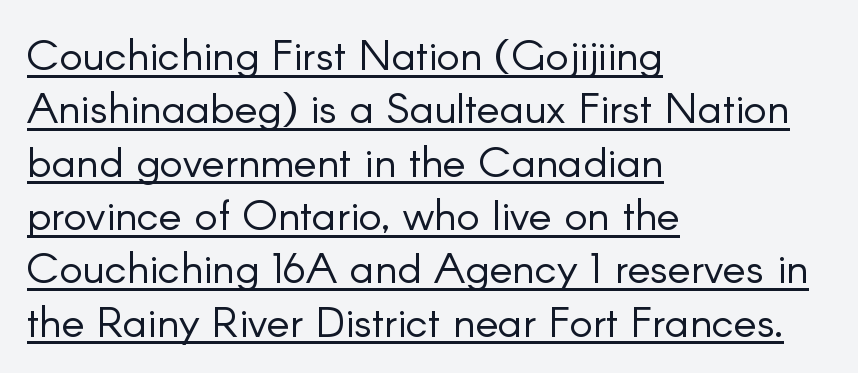
Q: Is the text bold? A: No.
Q: Is the text italic (slanted)? A: No, it is upright.
Q: Is the typeface a serif or a sans-serif typeface? A: Sans-serif.
Q: Is the text underlined? A: Yes.
Q: How is the paragraph aligned? A: Left-aligned.
Q: Is the spacing between letters normal or unusually wide? A: Normal.
Q: Width (condensed, normal, or wide)? A: Normal.
Q: Stroke contrast? A: Low.
Q: x-height? A: Small.
Q: Monospaced? A: No.
